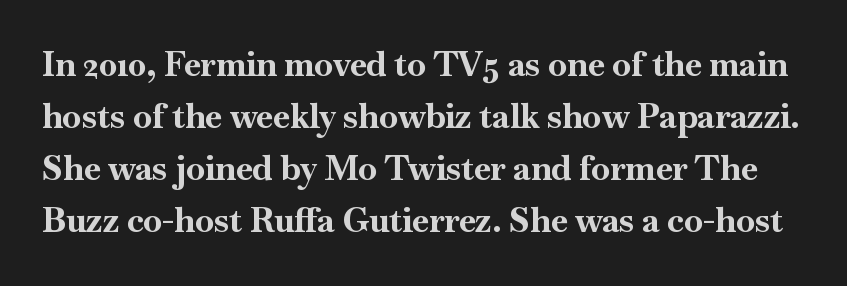
The image shows 34 px bold serif type, upright; set normal line spacing (1.53x), normal letter spacing, not underlined; high stroke contrast and a small x-height.
